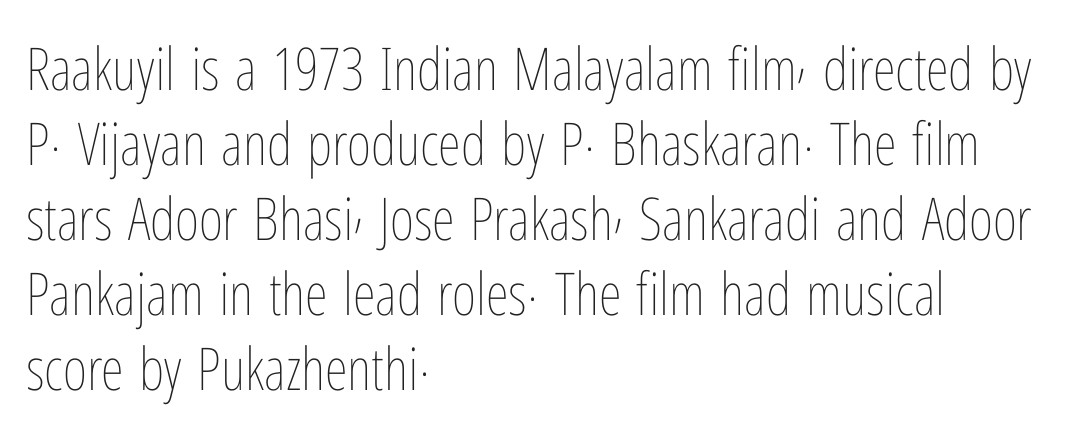
The rendering keeps characters at their native spacing. Summary of vertical rhythm: regular, with standard interline spacing. The font is comparable to plain body text, perhaps lighter. Every character sits straight up, as roman type does.
